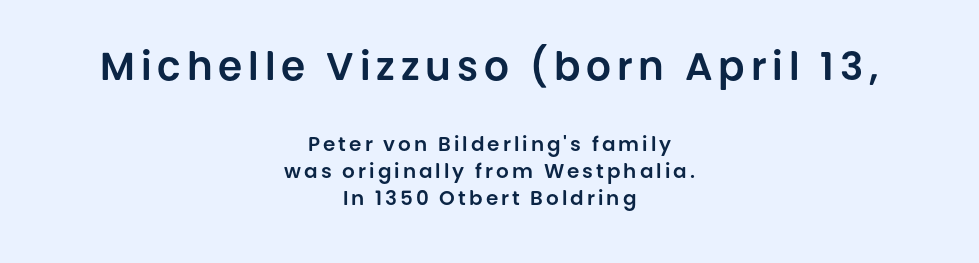
Q: Is the text italic (slanted)? A: No, it is upright.
Q: Is the typeface a serif or a sans-serif typeface? A: Sans-serif.
Q: Is the text underlined? A: No.
Q: How is the paragraph aligned? A: Centered.
Q: Is the spacing between lines tight, normal or loose? A: Normal.
Q: Which block of text is set in a larger size, the first (top) or the second (bottom)? A: The first (top) one.
Q: Width (condensed, normal, or wide)? A: Normal.
Q: Stroke contrast? A: Low.
Q: x-height? A: Large.
Q: Monospaced? A: No.
